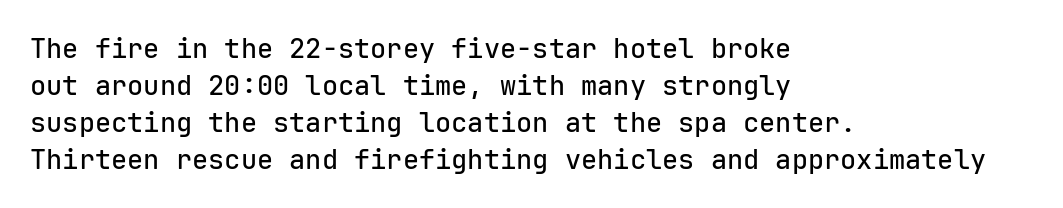
Q: Is the text italic (slanted)? A: No, it is upright.
Q: Is the text underlined? A: No.
Q: How is the paragraph aligned? A: Left-aligned.
Q: Is the spacing between letters normal or unusually wide? A: Normal.
Q: Is the spacing between lines tight, normal or loose? A: Normal.
